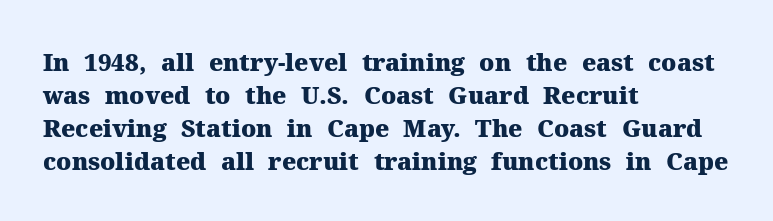
The image shows 24 px bold type, upright; set left-aligned, normal line spacing (1.38x), normal letter spacing, not underlined.
